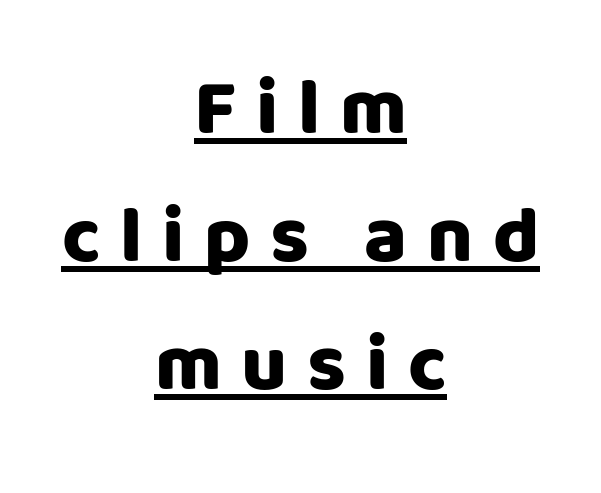
Q: Is the text italic (slanted)? A: No, it is upright.
Q: Is the typeface a serif or a sans-serif typeface? A: Sans-serif.
Q: Is the text underlined? A: Yes.
Q: How is the paragraph aligned? A: Centered.
Q: Is the spacing between letters normal or unusually wide? A: Unusually wide.
Q: Is the spacing between lines tight, normal or loose? A: Normal.
Q: Width (condensed, normal, or wide)? A: Normal.
Q: Stroke contrast? A: Low.
Q: x-height? A: Large.
Q: Monospaced? A: No.
